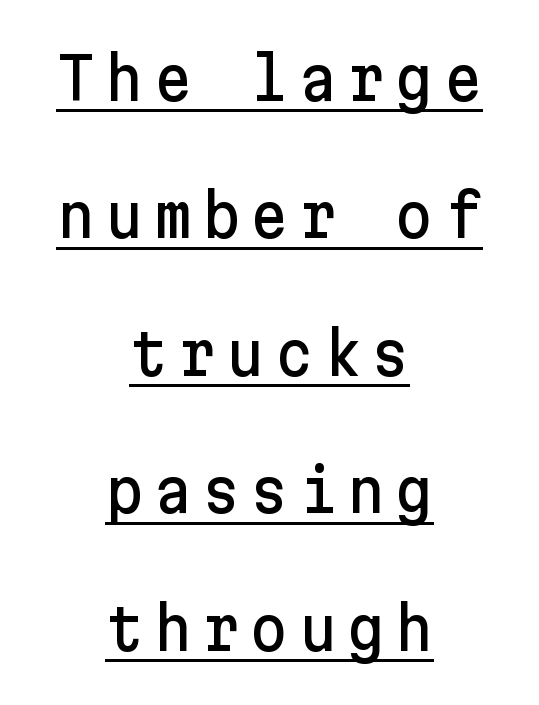
Q: Is the text italic (slanted)? A: No, it is upright.
Q: Is the typeface a serif or a sans-serif typeface? A: Sans-serif.
Q: Is the text underlined? A: Yes.
Q: How is the paragraph aligned? A: Centered.
Q: Is the spacing between lines tight, normal or loose? A: Loose.
Q: Width (condensed, normal, or wide)? A: Normal.
Q: Stroke contrast? A: Low.
Q: x-height? A: Medium.
